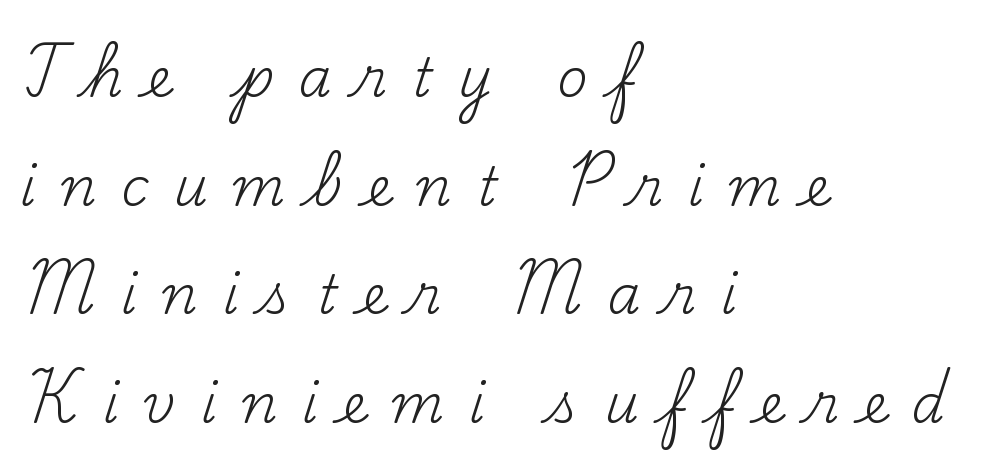
Q: Is the text bold? A: No.
Q: Is the text italic (slanted)? A: Yes.
Q: Is the typeface a serif or a sans-serif typeface? A: Serif.
Q: Is the text underlined? A: No.
Q: How is the paragraph aligned? A: Left-aligned.
Q: Is the spacing between letters normal or unusually wide? A: Unusually wide.
Q: Is the spacing between lines tight, normal or loose? A: Loose.
Q: Width (condensed, normal, or wide)? A: Normal.
Q: Stroke contrast? A: Medium.
Q: x-height? A: Small.
Q: Monospaced? A: No.
